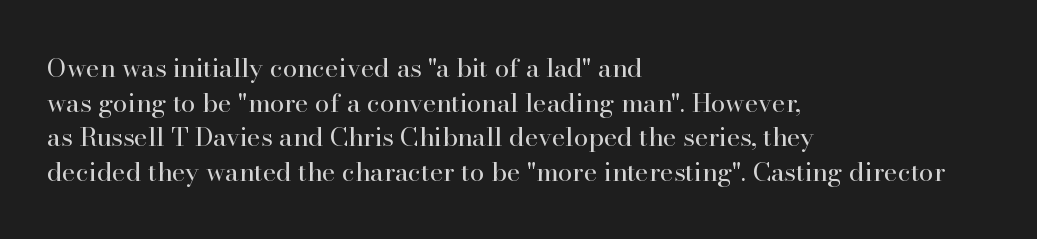
{"italic": "no", "bold": "no", "underline": "no", "align": "left", "line_spacing": "normal", "line_spacing_ratio": 1.33, "letter_spacing": "normal", "letter_spacing_em": 0.0, "glyph_px": 26}
